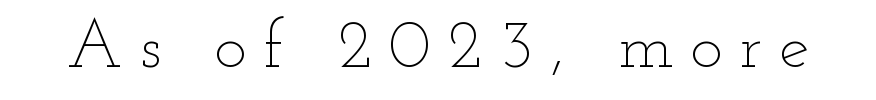
Q: Is the text bold? A: No.
Q: Is the text italic (slanted)? A: No, it is upright.
Q: Is the text underlined? A: No.
Q: Is the spacing between letters normal or unusually wide? A: Unusually wide.
Q: Width (condensed, normal, or wide)? A: Wide.
Q: Stroke contrast? A: Low.
Q: x-height? A: Small.
Q: Monospaced? A: No.
